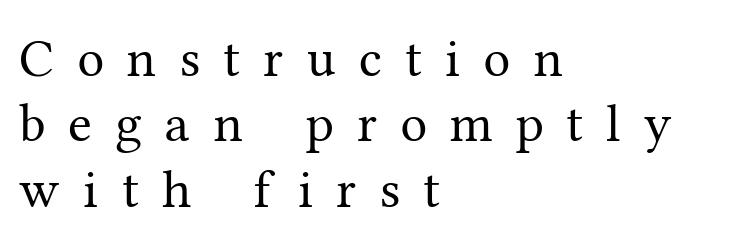
Q: Is the text bold? A: No.
Q: Is the text italic (slanted)? A: No, it is upright.
Q: Is the typeface a serif or a sans-serif typeface? A: Serif.
Q: Is the text underlined? A: No.
Q: How is the paragraph aligned? A: Left-aligned.
Q: Is the spacing between letters normal or unusually wide? A: Unusually wide.
Q: Width (condensed, normal, or wide)? A: Normal.
Q: Stroke contrast? A: Medium.
Q: x-height? A: Medium.
Q: Monospaced? A: No.
